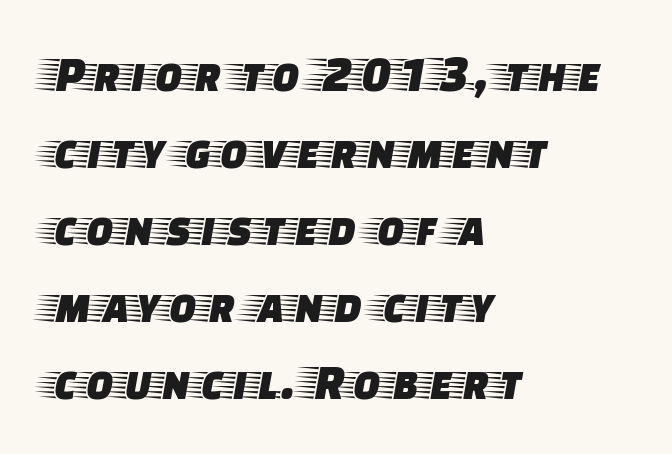
I'd call this a serif setting — the letters wear small feet. In terms of letterspacing, this is plain default setting. The face used here is proportionally spaced, like ordinary book or web type. The rag falls on the right side of this text block.
